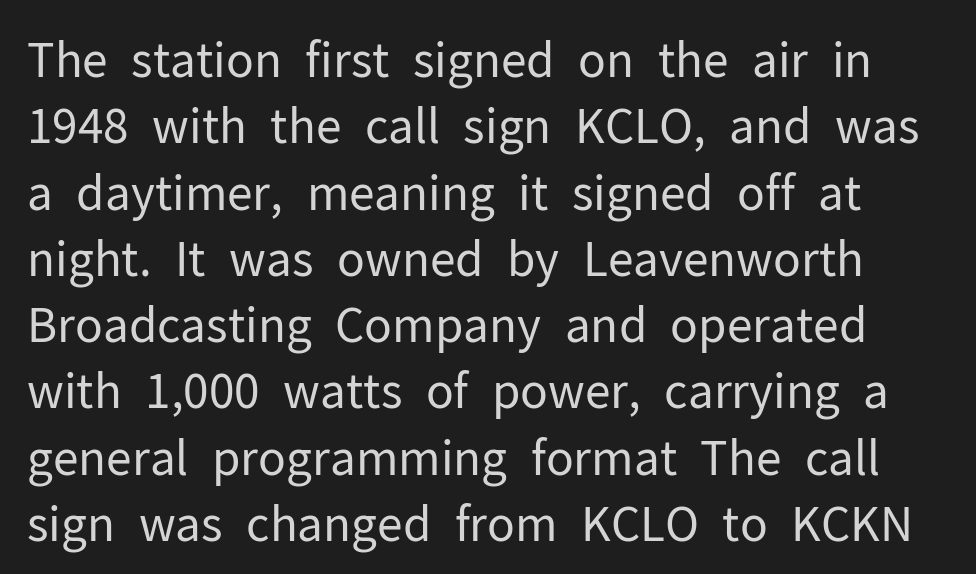
{"serif": "no", "italic": "no", "bold": "no", "weight": "regular", "width": "normal", "stroke_contrast": "low", "x_height": "medium", "monospaced": "no", "underline": "no", "line_spacing": "normal", "line_spacing_ratio": 1.41, "letter_spacing": "normal", "letter_spacing_em": 0.0, "glyph_px": 47}
